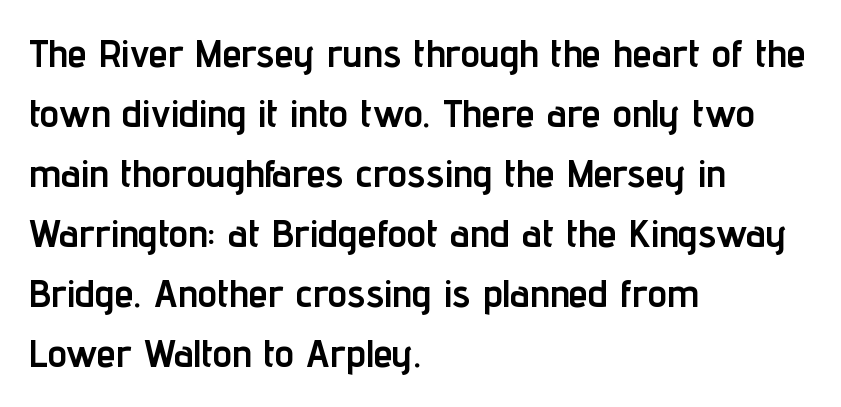
This is sans-serif lettering, the kind often seen on screens and signage. The paragraph shown leans on its left margin. Weight check: bold — yes, fully. Does the leading feel generous? No, just average.
